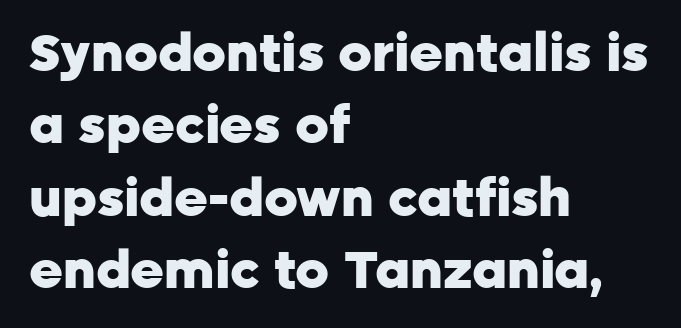
{"serif": "no", "italic": "no", "bold": "yes", "weight": "heavy", "width": "normal", "stroke_contrast": "low", "x_height": "medium", "monospaced": "no", "underline": "no", "align": "left", "line_spacing": "normal", "line_spacing_ratio": 1.39, "letter_spacing": "normal", "letter_spacing_em": 0.0, "glyph_px": 52}
